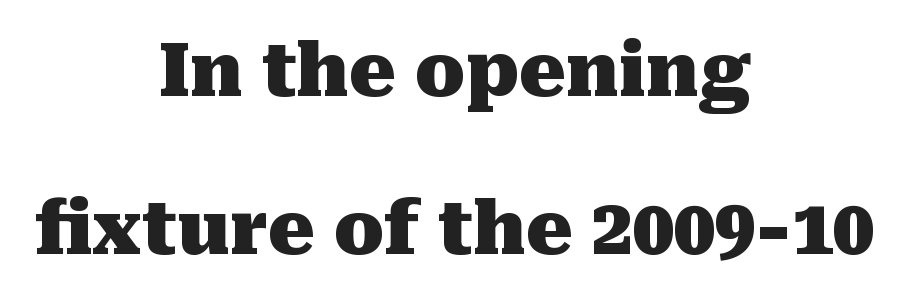
In terms of posture, this sample is upright. The designer went with a serif here, giving each stem small feet. How are the letters spaced? Ordinarily, with no added tracking. The setting favours the middle, as headings and verse often do. Varying glyph widths throughout — classic text-font behaviour. Beneath every word, the page is bare.
